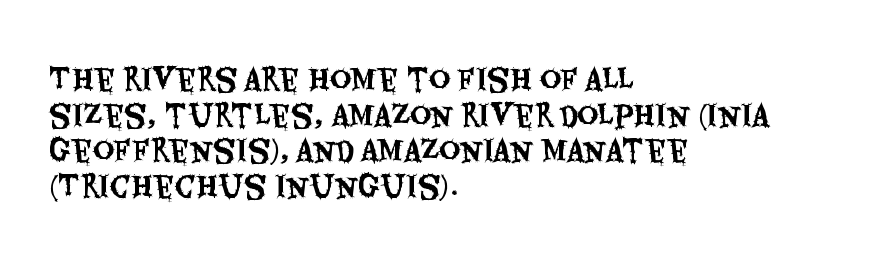
Q: Is the text italic (slanted)? A: No, it is upright.
Q: Is the typeface a serif or a sans-serif typeface? A: Sans-serif.
Q: Is the text underlined? A: No.
Q: How is the paragraph aligned? A: Left-aligned.
Q: Is the spacing between letters normal or unusually wide? A: Normal.
Q: Width (condensed, normal, or wide)? A: Condensed.
Q: Stroke contrast? A: Medium.
Q: x-height? A: Large.
Q: Monospaced? A: No.
